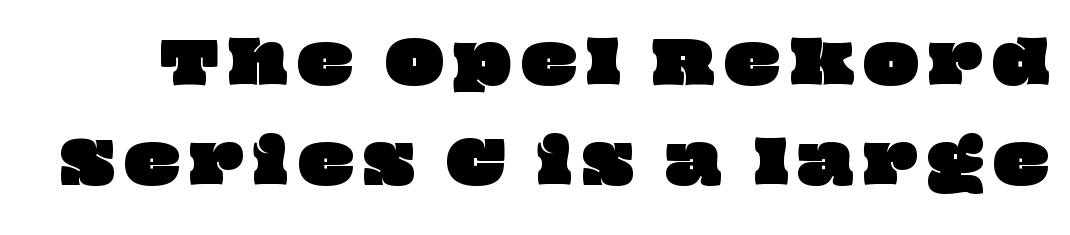
The image shows 58 px wide type; set line spacing 1.72x, not underlined; low stroke contrast and a large x-height.
